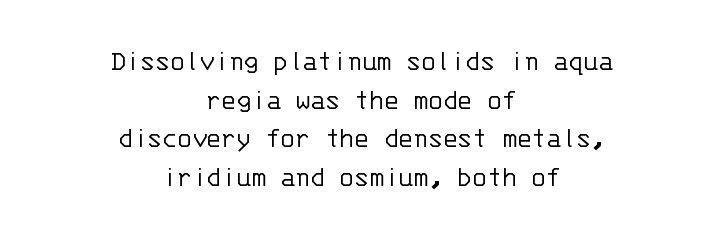
Q: Is the text bold? A: No.
Q: Is the text italic (slanted)? A: No, it is upright.
Q: Is the typeface a serif or a sans-serif typeface? A: Sans-serif.
Q: Is the text underlined? A: No.
Q: How is the paragraph aligned? A: Centered.
Q: Is the spacing between letters normal or unusually wide? A: Normal.
Q: Is the spacing between lines tight, normal or loose? A: Normal.
Q: Width (condensed, normal, or wide)? A: Normal.
Q: Stroke contrast? A: Low.
Q: x-height? A: Large.
Q: Monospaced? A: Yes.
